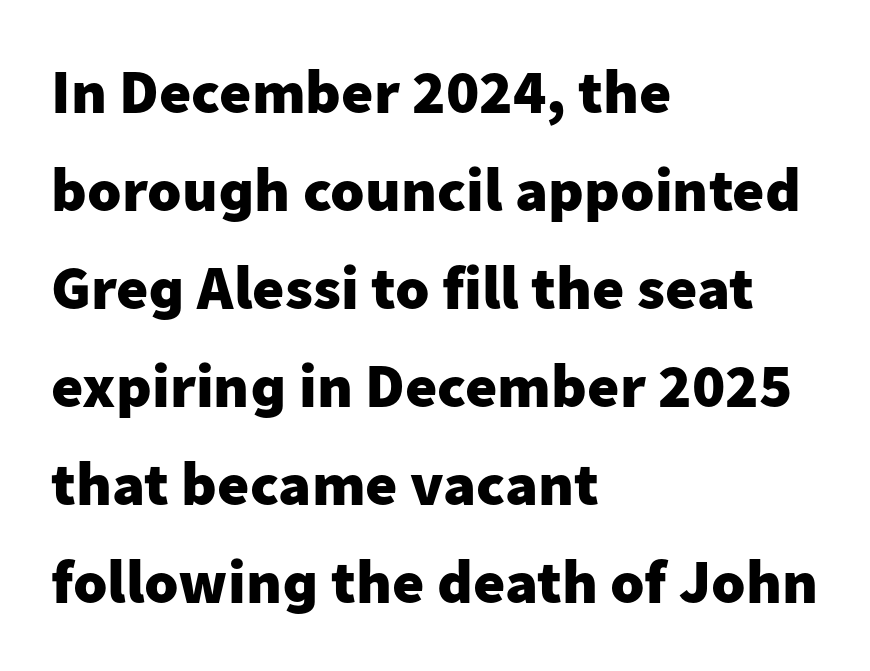
Students, observe: this is what conventionally led text looks like. Heavy-handed strokes throughout: this text is bold. Rendered with straight, roman letterforms. A typesetter would call this proportional, since set widths differ per character. The typeface chosen for these lines omits serifs. Look at the tracking — it's just the regular setting, nothing added.
